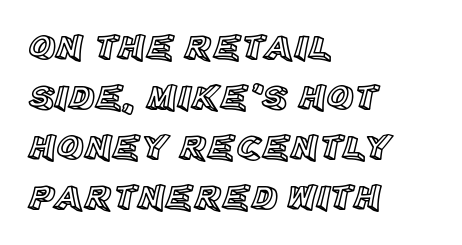
{"width": "normal", "x_height": "large", "monospaced": "no", "underline": "no", "align": "left", "line_spacing": "normal", "line_spacing_ratio": 1.35, "letter_spacing": "normal", "letter_spacing_em": 0.0, "glyph_px": 37}
